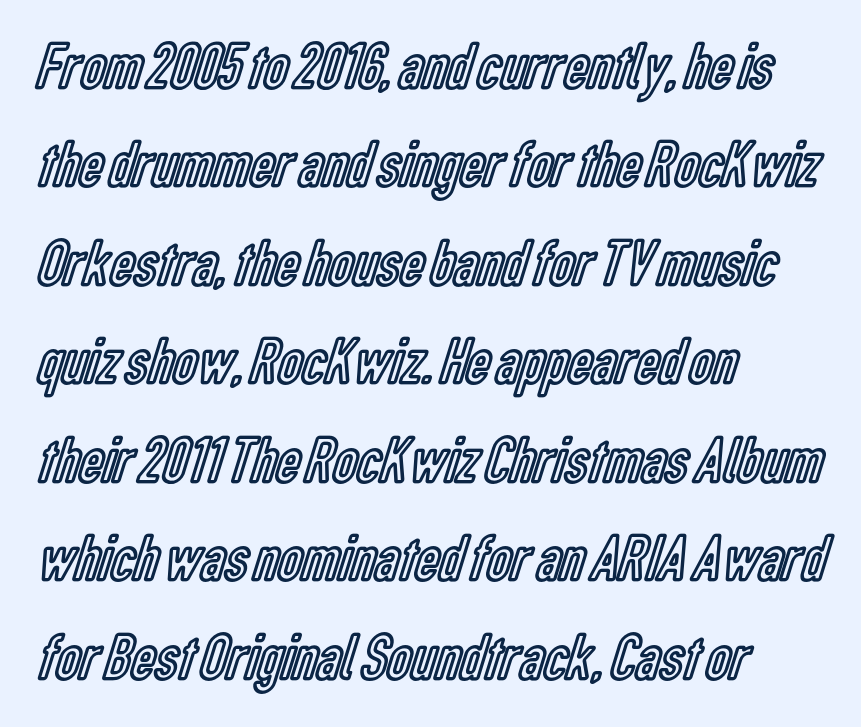
The image shows 67 px condensed type; set left-aligned, normal line spacing (1.47x), normal letter spacing, not underlined; a medium x-height.
